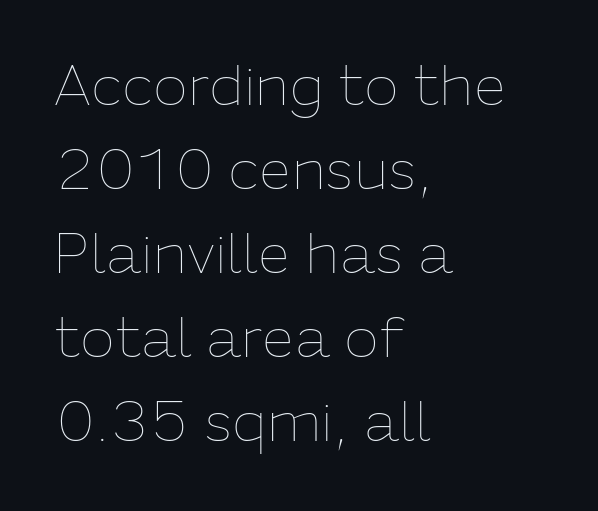
Q: Is the text bold? A: No.
Q: Is the text italic (slanted)? A: No, it is upright.
Q: Is the text underlined? A: No.
Q: How is the paragraph aligned? A: Left-aligned.
Q: Is the spacing between letters normal or unusually wide? A: Normal.
Q: Is the spacing between lines tight, normal or loose? A: Normal.
Q: Width (condensed, normal, or wide)? A: Normal.
Q: Stroke contrast? A: Low.
Q: x-height? A: Medium.
Q: Monospaced? A: No.
